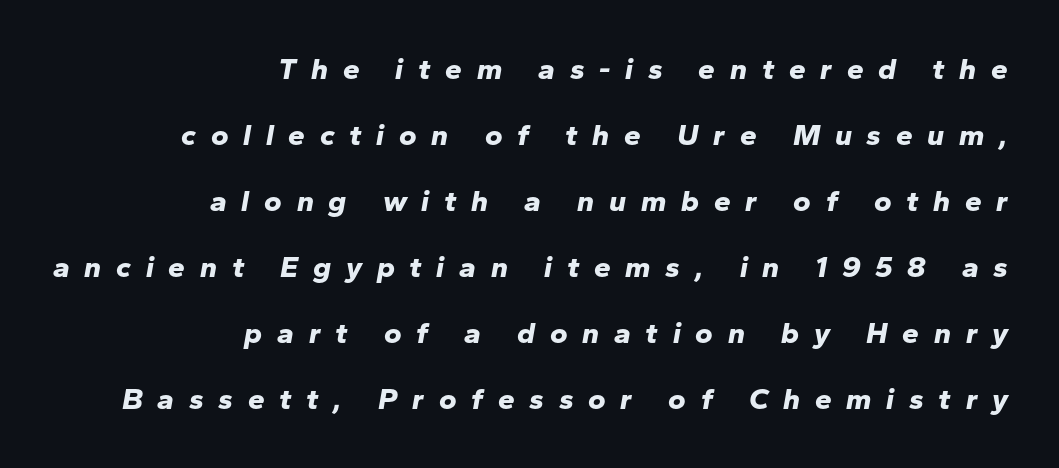
{"italic": "yes", "lean": "right", "slant_degrees": 10, "bold": "yes", "weight": "bold", "width": "normal", "stroke_contrast": "low", "x_height": "medium", "monospaced": "no", "underline": "no", "align": "right", "line_spacing": "loose", "line_spacing_ratio": 2.2, "letter_spacing": "wide", "letter_spacing_em": 0.49, "glyph_px": 30}
